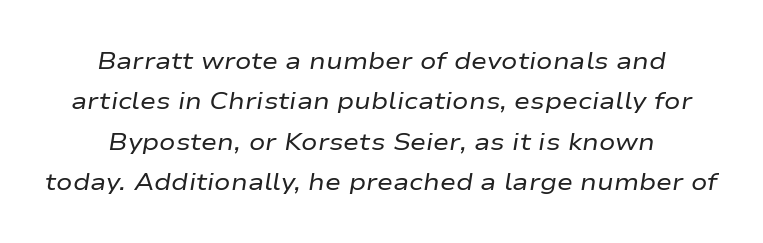
Q: Is the text bold? A: No.
Q: Is the text italic (slanted)? A: Yes, it leans right by about 9 degrees.
Q: Is the text underlined? A: No.
Q: How is the paragraph aligned? A: Centered.
Q: Is the spacing between letters normal or unusually wide? A: Normal.
Q: Is the spacing between lines tight, normal or loose? A: Normal.
